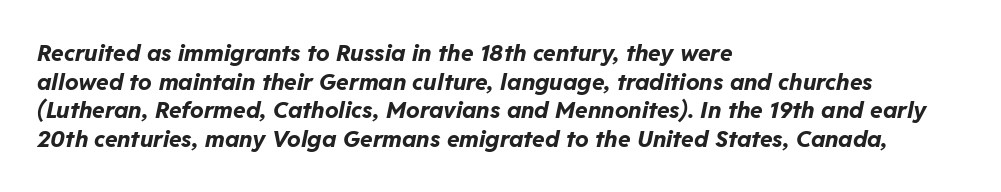
Q: Is the text bold? A: Yes.
Q: Is the text italic (slanted)? A: Yes, it leans right by about 11 degrees.
Q: Is the text underlined? A: No.
Q: How is the paragraph aligned? A: Left-aligned.
Q: Is the spacing between letters normal or unusually wide? A: Normal.
Q: Is the spacing between lines tight, normal or loose? A: Normal.
